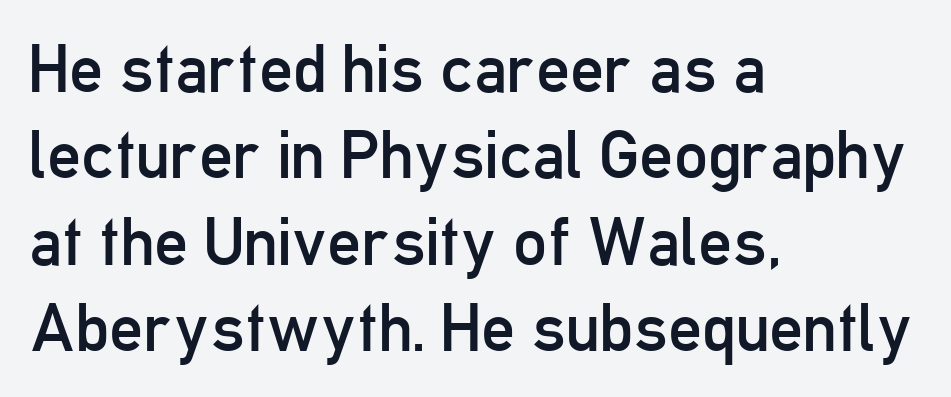
Q: Is the text bold? A: No.
Q: Is the text italic (slanted)? A: No, it is upright.
Q: Is the typeface a serif or a sans-serif typeface? A: Sans-serif.
Q: Is the text underlined? A: No.
Q: How is the paragraph aligned? A: Left-aligned.
Q: Is the spacing between letters normal or unusually wide? A: Normal.
Q: Is the spacing between lines tight, normal or loose? A: Normal.
Q: Width (condensed, normal, or wide)? A: Condensed.
Q: Stroke contrast? A: Low.
Q: x-height? A: Medium.
Q: Monospaced? A: No.
